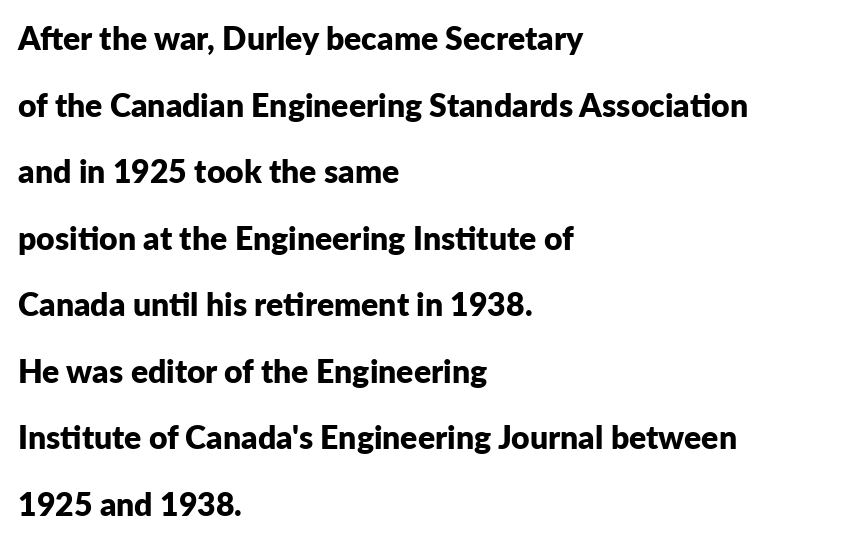
{"serif": "no", "italic": "no", "bold": "yes", "weight": "bold", "width": "normal", "stroke_contrast": "low", "x_height": "medium", "monospaced": "no", "underline": "no", "align": "left", "line_spacing": "loose", "line_spacing_ratio": 2.08, "letter_spacing": "normal", "letter_spacing_em": 0.0, "glyph_px": 32}
